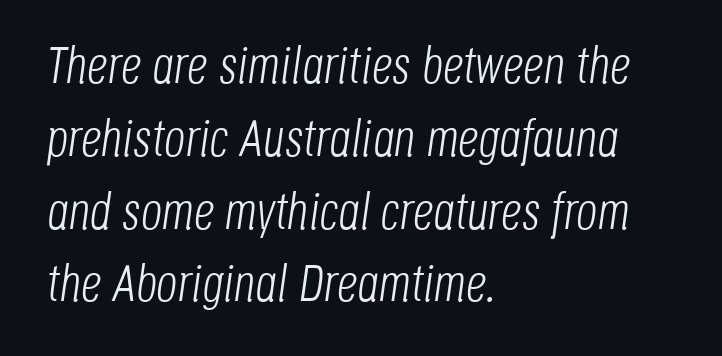
This reads as an unemphasized weight, regular at the heaviest. This rendering uses left alignment, leaving the right contour irregular. The axis of the letterforms is tilted away from vertical. The specimen omits any rule beneath the text block's lines. Tracking here is standard; glyphs follow each other at the usual distance. Here the designer chose a conventional face with non-uniform glyph widths.
